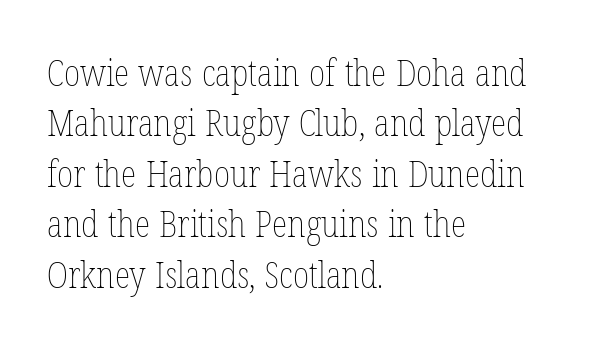
The font's upright variant was chosen for this text. If you drew a ruler down the left edge, every line would touch it. A typesetter would call this leading conventional body-copy spacing. Just letters on the line, the space beneath them empty.
